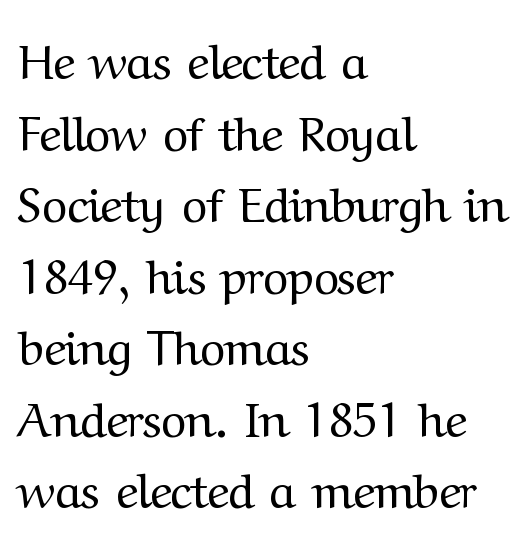
Q: Is the text bold? A: No.
Q: Is the text italic (slanted)? A: No, it is upright.
Q: Is the typeface a serif or a sans-serif typeface? A: Serif.
Q: Is the text underlined? A: No.
Q: How is the paragraph aligned? A: Left-aligned.
Q: Is the spacing between letters normal or unusually wide? A: Normal.
Q: Is the spacing between lines tight, normal or loose? A: Normal.
Q: Width (condensed, normal, or wide)? A: Normal.
Q: Stroke contrast? A: Medium.
Q: x-height? A: Medium.
Q: Monospaced? A: No.
